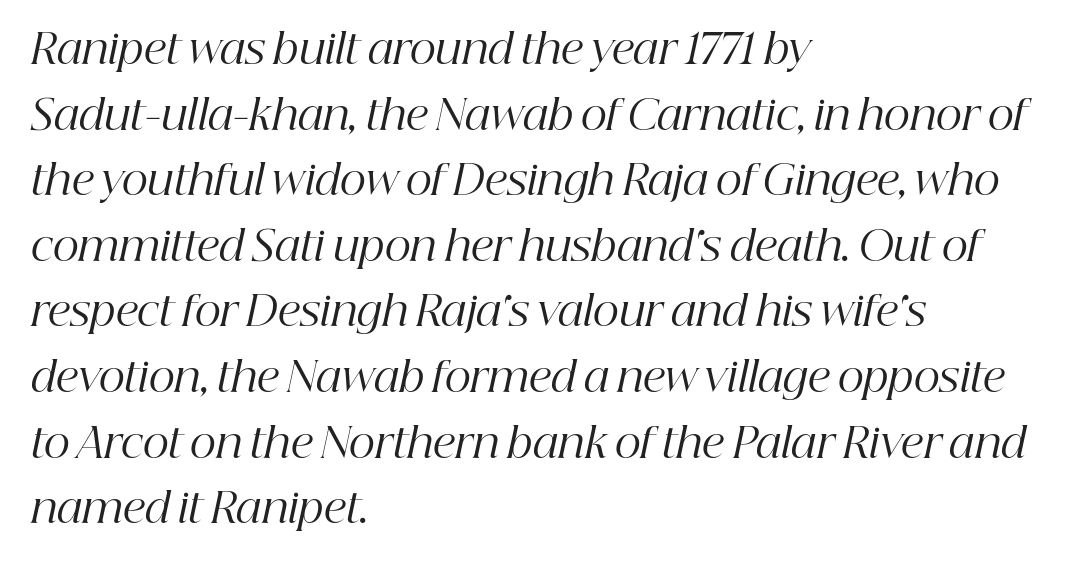
The string is rendered with underlining switched off. The cut favours lightness, reaching ordinary text weight at its darkest. Glyph-to-glyph distance matches everyday printed text. Compared with ordinary roman type, these characters are visibly tilted. Successive baselines arrive at the customary interval.
